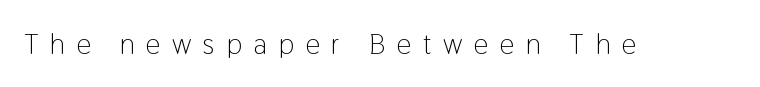
Vertical stems look standard width or narrower in stroke. Nobody drew a line under any word here. This is sans-serif lettering, the kind often seen on screens and signage. Characters follow at a spacing far wider than the type designer built in.
